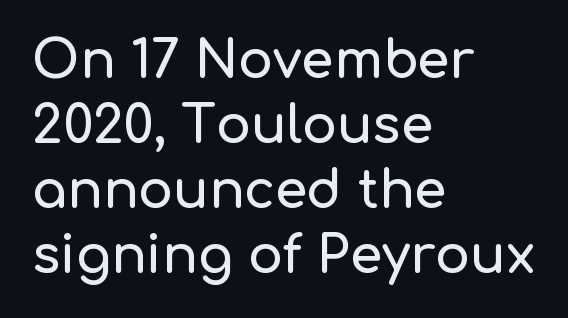
Each new line begins a customary step beneath the previous one. Words appear dense and cohesive because spacing is normal. Check under the words: just untouched page. You could not count columns in this text — the font is proportionally spaced. No italicization has been applied; the sample stays upright. The rendering anchors every line to the left-hand side.
